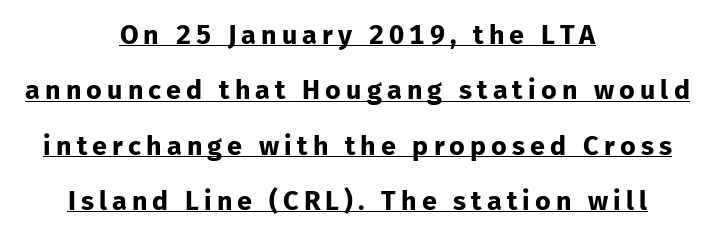
{"italic": "no", "bold": "yes", "underline": "yes", "align": "center", "line_spacing": "loose", "line_spacing_ratio": 2.05, "glyph_px": 27}
